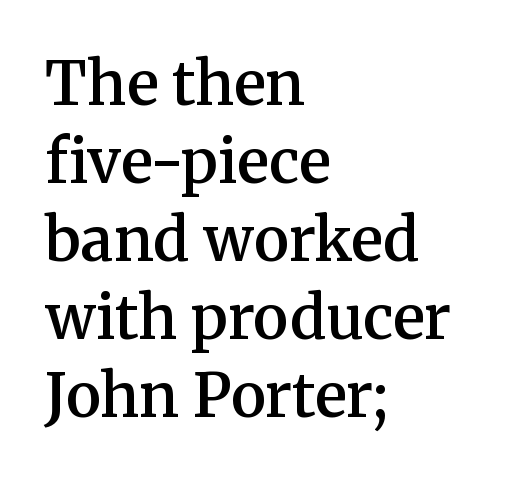
{"serif": "yes", "italic": "no", "bold": "semi", "weight": "semibold", "width": "normal", "stroke_contrast": "medium", "x_height": "medium", "monospaced": "no", "underline": "no", "align": "left", "line_spacing": "normal", "line_spacing_ratio": 1.3, "letter_spacing": "normal", "letter_spacing_em": 0.0, "glyph_px": 60}
